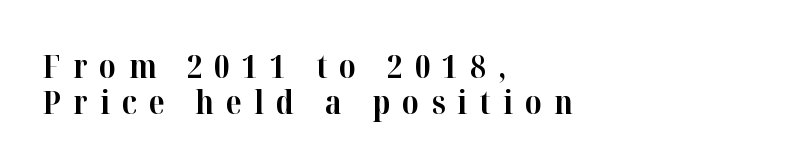
Do the characters align in a grid? No, the font is proportional. The designer dialed line spacing down below the default. These lines were composed using upright roman letters. Strong, thick strokes mark this as bold type.
